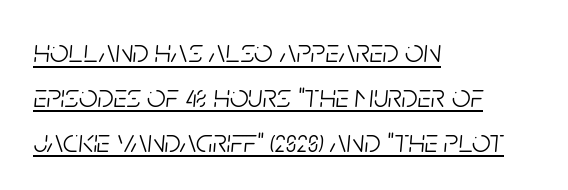
The image shows 33 px light, condensed type, italic (leaning right); set left-aligned, normal line spacing (1.36x), normal letter spacing, underlined; low stroke contrast and a large x-height.
